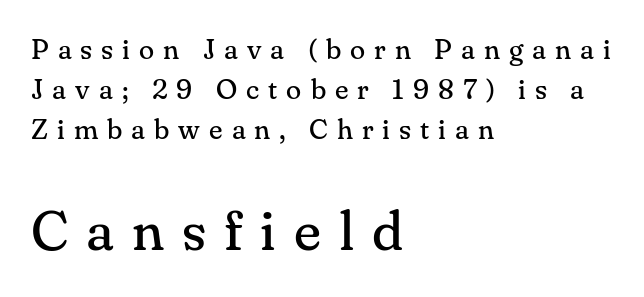
The image shows 56 px regular-weight serif type, upright; set left-aligned, normal line spacing (1.42x), unusually wide letter spacing (+0.32 em), not underlined; the second (bottom) block is 2.0x larger; medium stroke contrast and a small x-height.
